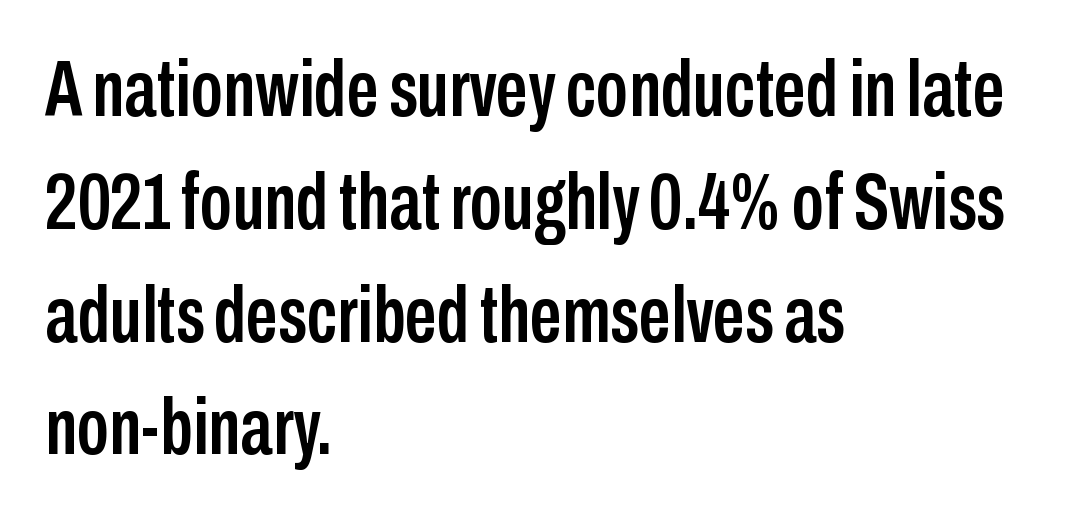
Q: Is the text italic (slanted)? A: No, it is upright.
Q: Is the typeface a serif or a sans-serif typeface? A: Sans-serif.
Q: Is the text underlined? A: No.
Q: How is the paragraph aligned? A: Left-aligned.
Q: Is the spacing between letters normal or unusually wide? A: Normal.
Q: Is the spacing between lines tight, normal or loose? A: Normal.
Q: Width (condensed, normal, or wide)? A: Condensed.
Q: Stroke contrast? A: Low.
Q: x-height? A: Medium.
Q: Monospaced? A: No.
